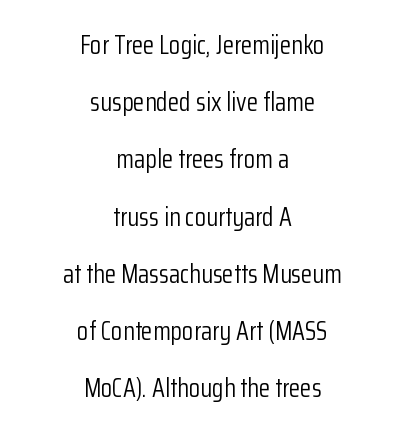
Q: Is the text bold? A: No.
Q: Is the text italic (slanted)? A: No, it is upright.
Q: Is the text underlined? A: No.
Q: How is the paragraph aligned? A: Centered.
Q: Is the spacing between letters normal or unusually wide? A: Normal.
Q: Is the spacing between lines tight, normal or loose? A: Loose.
